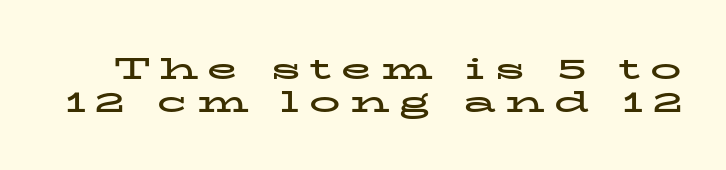
{"serif": "yes", "italic": "no", "bold": "yes", "weight": "bold", "width": "wide", "stroke_contrast": "low", "x_height": "medium", "monospaced": "no", "underline": "no", "line_spacing": "tight", "line_spacing_ratio": 1.06, "letter_spacing": "wide", "letter_spacing_em": 0.31, "glyph_px": 31}
